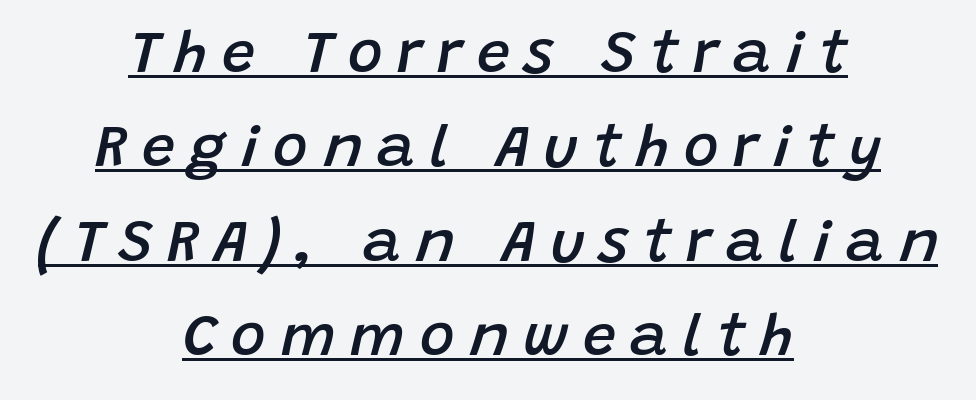
The face used here is rendered with a markedly widened letterfit. Slanted lettering throughout. One glance says typical: line gaps are just what's usual. Varying glyph widths throughout — classic text-font behaviour. Visually the block forms a symmetrical silhouette, jagged on both flanks. The glyphs are accompanied by a horizontal stroke just below them.
